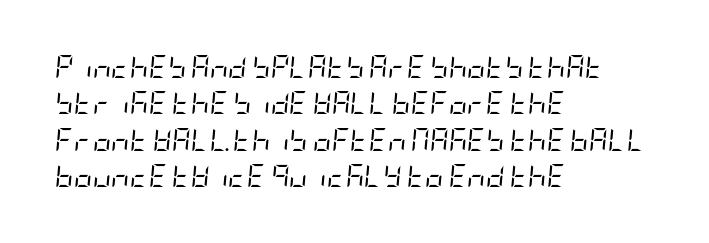
Weight: not bold — regular or lighter. Baseline-to-baseline distance is the conventional proportion of letter height. The axis of the letterforms is tilted away from vertical. Which margin do the lines hug? The left one — the right edge is uneven. Any mark beneath the type? The region is blank.
